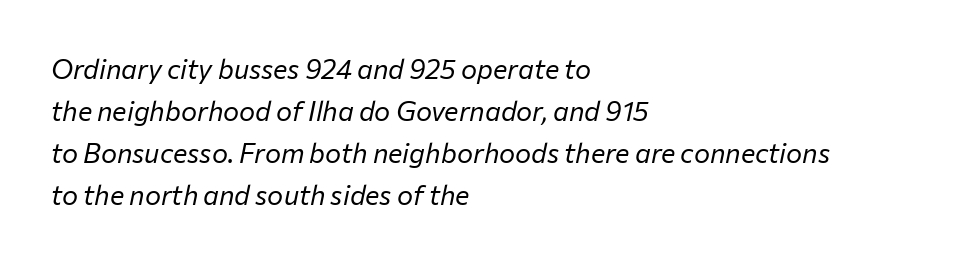
Q: Is the text bold? A: No.
Q: Is the text italic (slanted)? A: Yes, it leans right by about 12 degrees.
Q: Is the text underlined? A: No.
Q: How is the paragraph aligned? A: Left-aligned.
Q: Is the spacing between letters normal or unusually wide? A: Normal.
Q: Is the spacing between lines tight, normal or loose? A: Normal.
